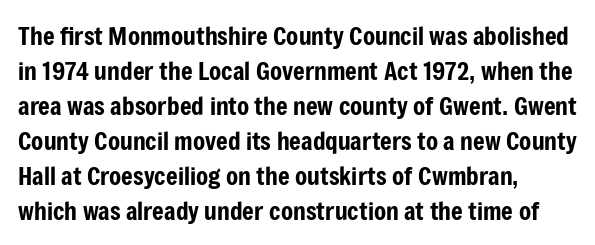
The image shows 25 px text type, upright; set left-aligned, normal line spacing (1.4x), normal letter spacing, not underlined.
